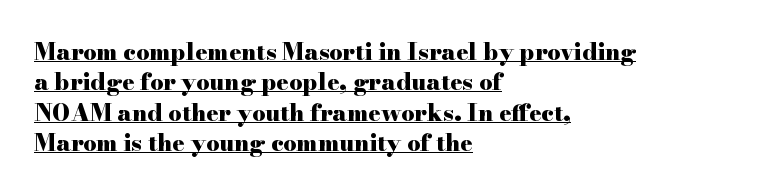
This sample carries an underscore along the baseline area. How are the letters spaced? Ordinarily, with no added tracking. The letters are bold, with thick, heavy strokes. Quick note: interline space is typical. Compared with a centered layout, this one pins lines to the left instead.
